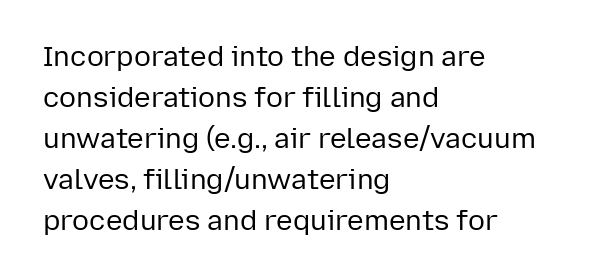
{"serif": "no", "italic": "no", "bold": "no", "weight": "regular", "width": "normal", "stroke_contrast": "low", "x_height": "medium", "monospaced": "no", "underline": "no", "align": "left", "line_spacing": "normal", "line_spacing_ratio": 1.46, "letter_spacing": "normal", "letter_spacing_em": 0.0, "glyph_px": 28}
